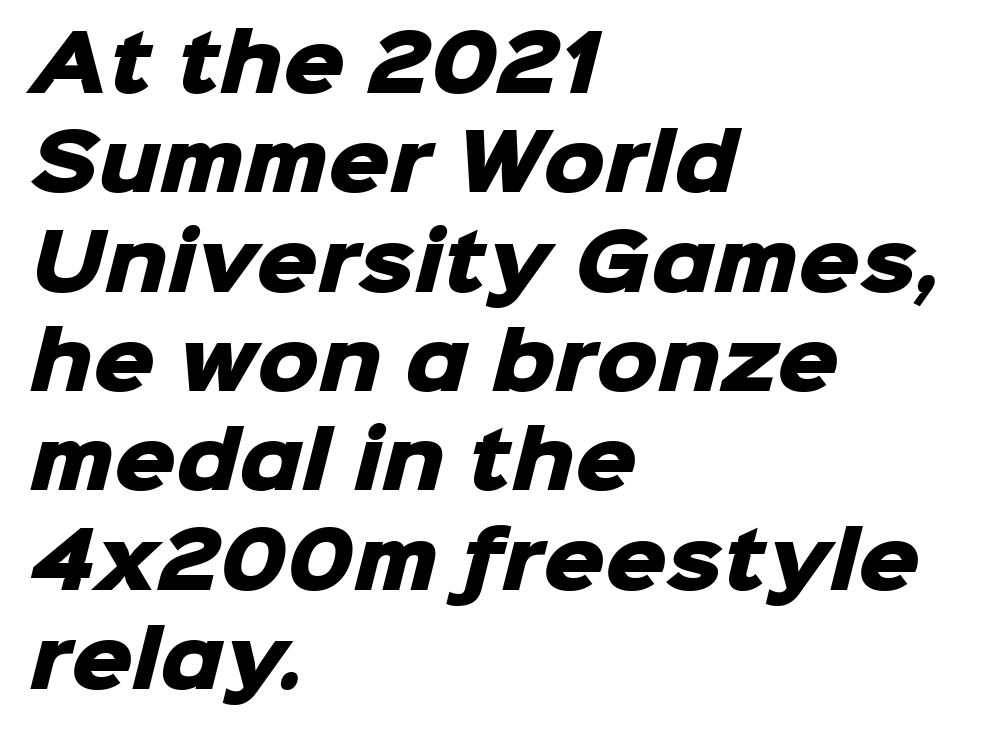
Typographically, this falls in the sans-serif category. Heavy-handed strokes throughout: this text is bold. Caption: multi-line text, flush left, ragged right. Rows of type keep a routine distance in the vertical direction. Letters rest on an invisible, unmarked baseline. Note the varied advance widths — an 'i' is clearly narrower than an 'm'.
